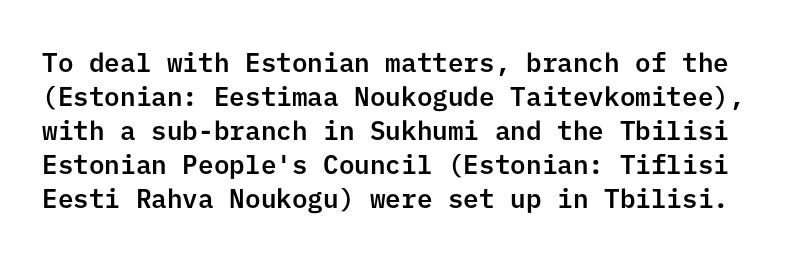
The image shows 26 px text type, upright; set normal line spacing (1.31x), normal letter spacing, not underlined.
